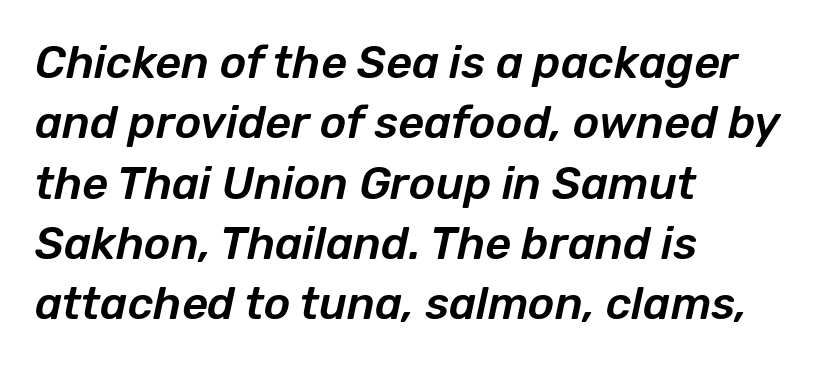
{"italic": "yes", "lean": "right", "slant_degrees": 12, "width": "normal", "stroke_contrast": "low", "x_height": "medium", "monospaced": "no", "underline": "no", "align": "left", "line_spacing": "normal", "line_spacing_ratio": 1.34, "letter_spacing": "normal", "letter_spacing_em": 0.0, "glyph_px": 45}
